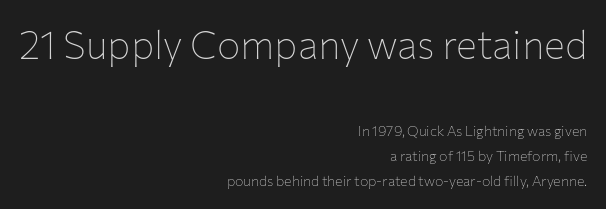
The image shows 39 px thin sans-serif type, upright; set right-aligned, line spacing 1.81x, normal letter spacing, not underlined; the first (top) block is 2.79x larger; low stroke contrast and a medium x-height.
